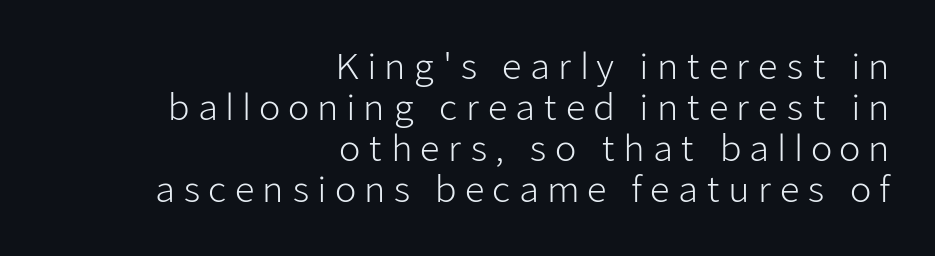
The image shows 35 px light sans-serif type, upright; set right-aligned, line spacing 1.17x, unusually wide letter spacing (+0.22 em), not underlined; low stroke contrast and a medium x-height.
